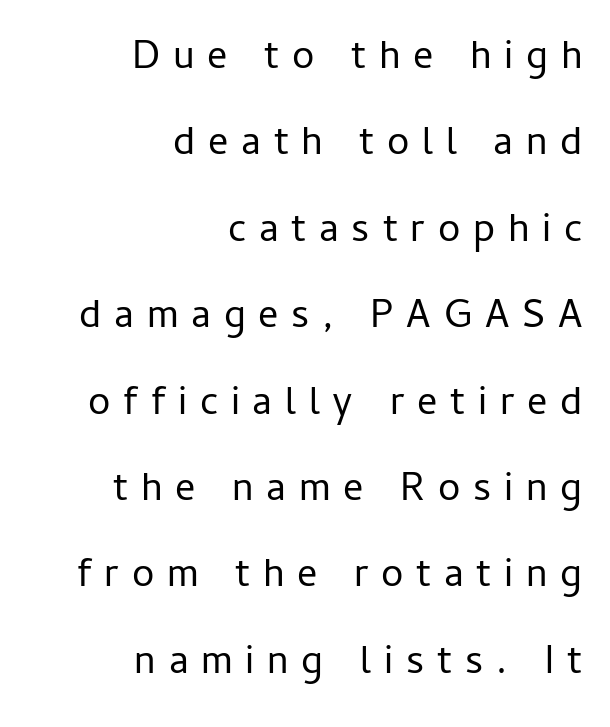
{"serif": "no", "italic": "no", "bold": "no", "weight": "regular", "width": "normal", "stroke_contrast": "low", "x_height": "medium", "monospaced": "no", "underline": "no", "align": "right", "line_spacing": "loose", "line_spacing_ratio": 2.16, "letter_spacing": "wide", "letter_spacing_em": 0.32, "glyph_px": 40}
